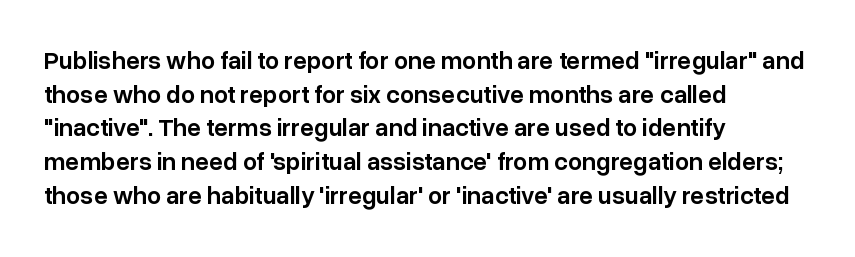
{"italic": "no", "bold": "semi", "underline": "no", "align": "left", "line_spacing": "normal", "line_spacing_ratio": 1.35, "letter_spacing": "normal", "letter_spacing_em": 0.0, "glyph_px": 25}
